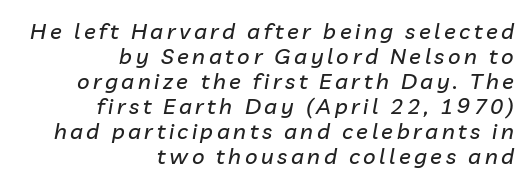
Q: Is the text italic (slanted)? A: Yes, it leans right by about 10 degrees.
Q: Is the text underlined? A: No.
Q: How is the paragraph aligned? A: Right-aligned.
Q: Is the spacing between lines tight, normal or loose? A: Tight.
